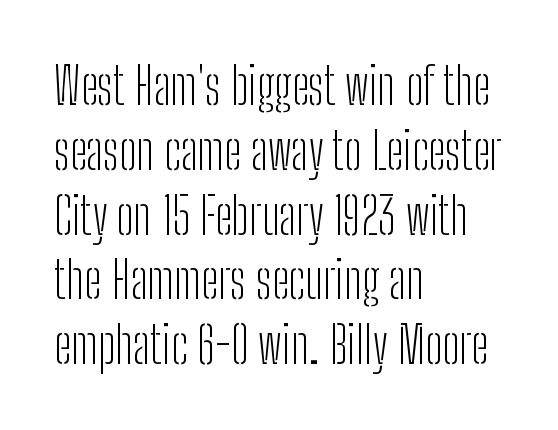
Q: Is the text bold? A: No.
Q: Is the text italic (slanted)? A: No, it is upright.
Q: Is the typeface a serif or a sans-serif typeface? A: Sans-serif.
Q: Is the text underlined? A: No.
Q: How is the paragraph aligned? A: Left-aligned.
Q: Is the spacing between letters normal or unusually wide? A: Normal.
Q: Is the spacing between lines tight, normal or loose? A: Normal.
Q: Width (condensed, normal, or wide)? A: Condensed.
Q: Stroke contrast? A: Low.
Q: x-height? A: Medium.
Q: Monospaced? A: No.
